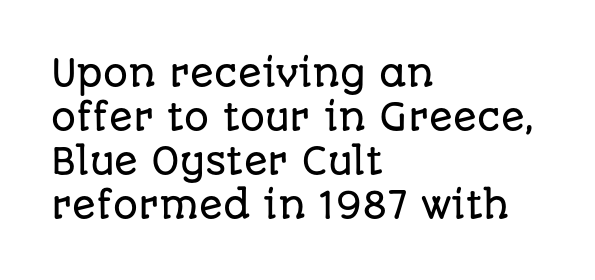
Q: Is the text italic (slanted)? A: No, it is upright.
Q: Is the typeface a serif or a sans-serif typeface? A: Sans-serif.
Q: Is the text underlined? A: No.
Q: How is the paragraph aligned? A: Left-aligned.
Q: Is the spacing between letters normal or unusually wide? A: Normal.
Q: Is the spacing between lines tight, normal or loose? A: Normal.
Q: Width (condensed, normal, or wide)? A: Normal.
Q: Stroke contrast? A: Low.
Q: x-height? A: Large.
Q: Monospaced? A: No.
